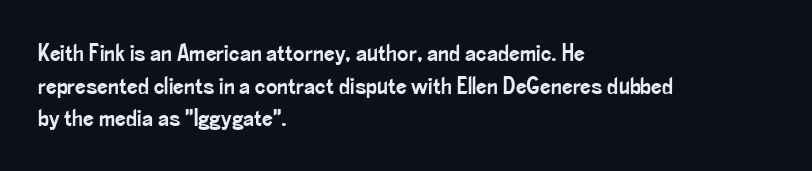
The image shows 24 px text type, upright; set left-aligned, normal line spacing (1.36x), normal letter spacing, not underlined.
